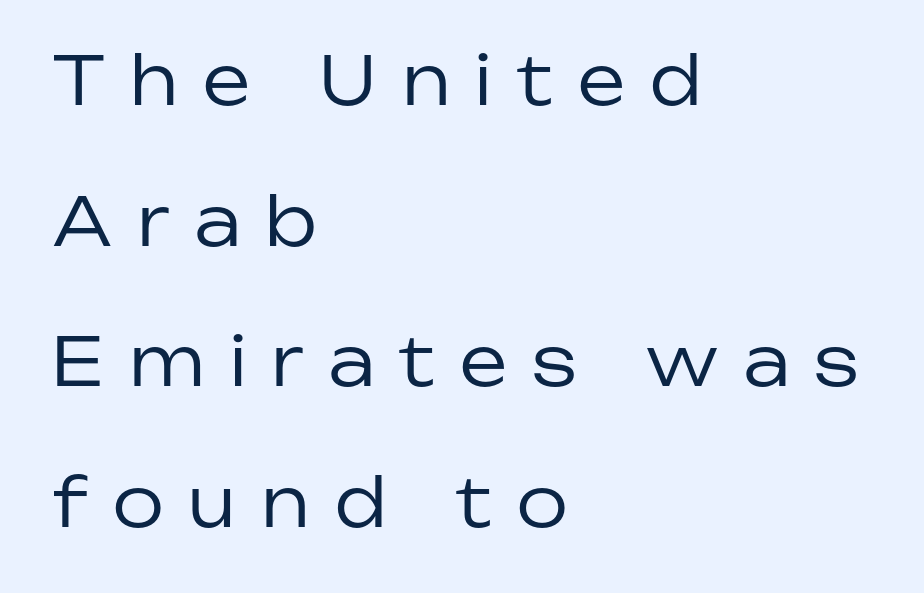
The image shows 67 px regular-weight sans-serif type, upright; set left-aligned, loose line spacing (2.1x), unusually wide letter spacing (+0.38 em), not underlined; low stroke contrast and a medium x-height.
